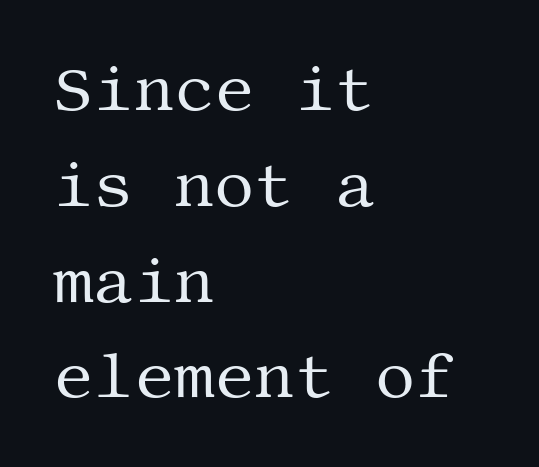
The image shows 63 px regular-weight serif type, upright; set left-aligned, normal line spacing (1.52x), normal letter spacing, not underlined; medium stroke contrast and a large x-height.
